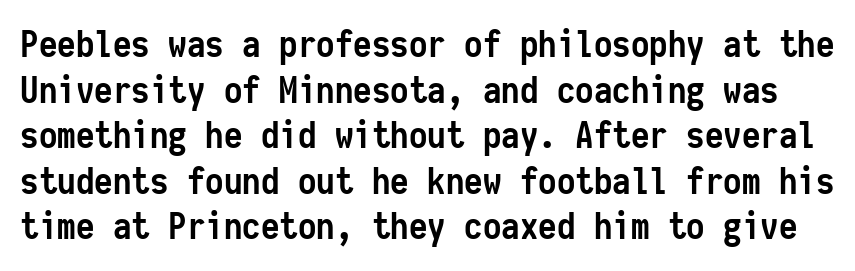
Q: Is the text bold? A: Yes.
Q: Is the text italic (slanted)? A: No, it is upright.
Q: Is the typeface a serif or a sans-serif typeface? A: Sans-serif.
Q: Is the text underlined? A: No.
Q: Is the spacing between letters normal or unusually wide? A: Normal.
Q: Width (condensed, normal, or wide)? A: Condensed.
Q: Stroke contrast? A: Low.
Q: x-height? A: Medium.
Q: Monospaced? A: Yes.
